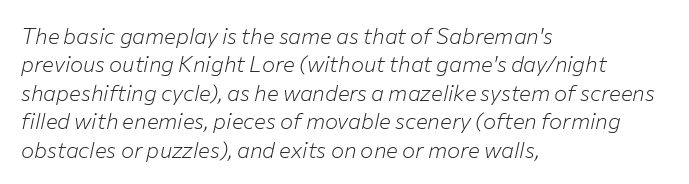
Quick note: italic. This block has exactly the height ordinary leading produces. Casual observation: everything's shoved over to the left. Observe the ordinary spacing: letters are neighbours, not strangers. Bare-footed words on every line. Stem width sits at or under what a default text font uses.
